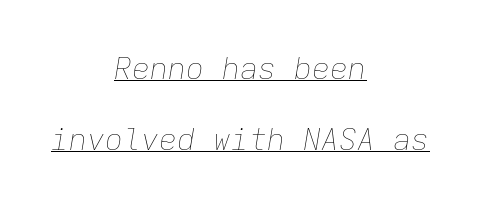
Q: Is the text bold? A: No.
Q: Is the text italic (slanted)? A: Yes, it leans right by about 9 degrees.
Q: Is the text underlined? A: Yes.
Q: How is the paragraph aligned? A: Centered.
Q: Is the spacing between letters normal or unusually wide? A: Normal.
Q: Is the spacing between lines tight, normal or loose? A: Loose.
Q: Width (condensed, normal, or wide)? A: Normal.
Q: Stroke contrast? A: Low.
Q: x-height? A: Medium.
Q: Monospaced? A: Yes.
